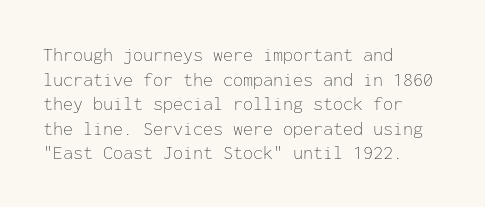
Q: Is the text bold? A: No.
Q: Is the text italic (slanted)? A: No, it is upright.
Q: Is the text underlined? A: No.
Q: How is the paragraph aligned? A: Left-aligned.
Q: Is the spacing between letters normal or unusually wide? A: Normal.
